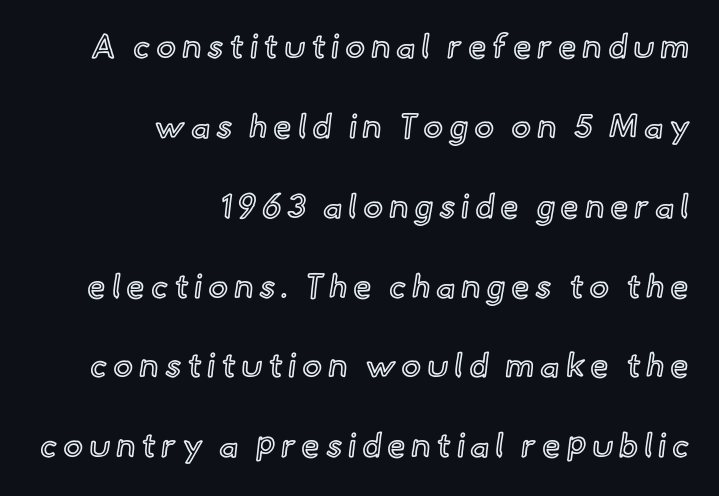
{"width": "normal", "x_height": "small", "monospaced": "no", "underline": "no", "align": "right", "line_spacing": "loose", "line_spacing_ratio": 2.42, "glyph_px": 33}
